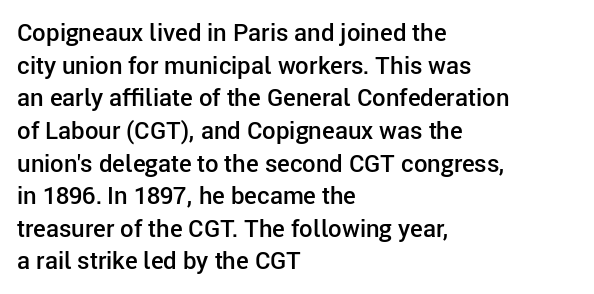
One glance says typical: line gaps are just what's usual. Tracking value appears to be zero — textbook default spacing. Tall strokes in this sample are plumb rather than angled. Firm but not heavy-handed strokes: this text is semibold.
